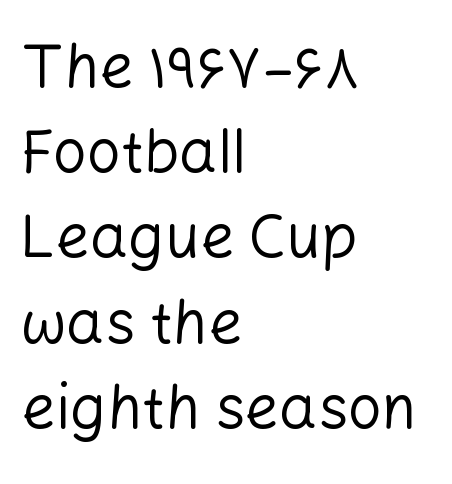
The rendering anchors every line to the left-hand side. Serifs: no, the terminals of the letterforms are clean. A typesetter would call this proportional, since set widths differ per character. Unbolded letterforms with no extra heft.
